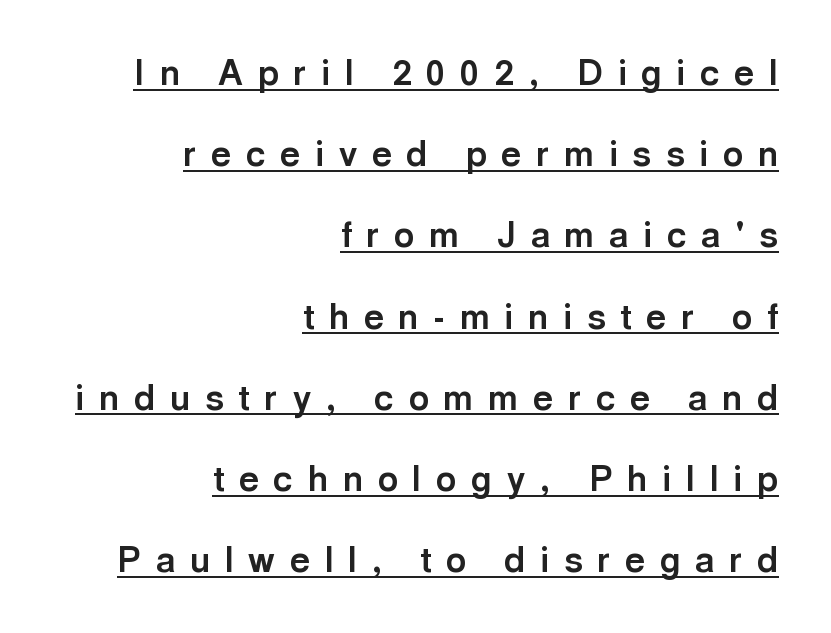
Q: Is the text bold? A: Yes.
Q: Is the text italic (slanted)? A: No, it is upright.
Q: Is the typeface a serif or a sans-serif typeface? A: Sans-serif.
Q: Is the text underlined? A: Yes.
Q: How is the paragraph aligned? A: Right-aligned.
Q: Is the spacing between letters normal or unusually wide? A: Unusually wide.
Q: Is the spacing between lines tight, normal or loose? A: Loose.
Q: Width (condensed, normal, or wide)? A: Normal.
Q: x-height? A: Medium.
Q: Monospaced? A: No.
